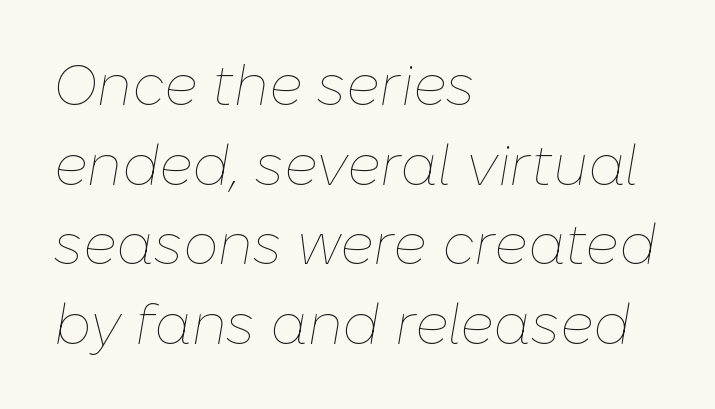
Q: Is the text bold? A: No.
Q: Is the text italic (slanted)? A: Yes, it leans right by about 10 degrees.
Q: Is the text underlined? A: No.
Q: How is the paragraph aligned? A: Left-aligned.
Q: Is the spacing between letters normal or unusually wide? A: Normal.
Q: Is the spacing between lines tight, normal or loose? A: Normal.
Q: Width (condensed, normal, or wide)? A: Normal.
Q: Stroke contrast? A: Low.
Q: x-height? A: Medium.
Q: Monospaced? A: No.
